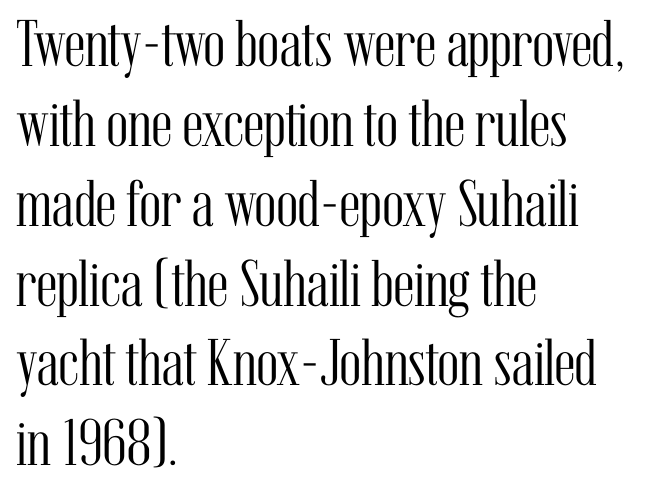
Q: Is the text bold? A: No.
Q: Is the text italic (slanted)? A: No, it is upright.
Q: Is the typeface a serif or a sans-serif typeface? A: Serif.
Q: Is the text underlined? A: No.
Q: How is the paragraph aligned? A: Left-aligned.
Q: Is the spacing between letters normal or unusually wide? A: Normal.
Q: Width (condensed, normal, or wide)? A: Condensed.
Q: Stroke contrast? A: Medium.
Q: x-height? A: Medium.
Q: Monospaced? A: No.
